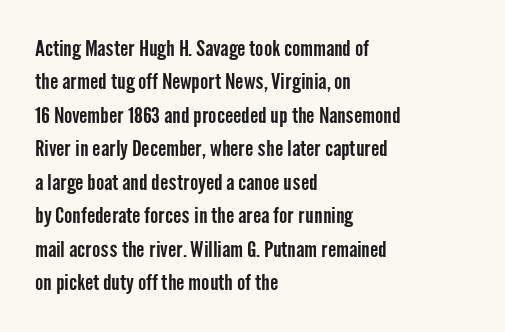
{"italic": "no", "underline": "no", "align": "left", "line_spacing": "normal", "line_spacing_ratio": 1.52, "letter_spacing": "normal", "letter_spacing_em": 0.0, "glyph_px": 22}
